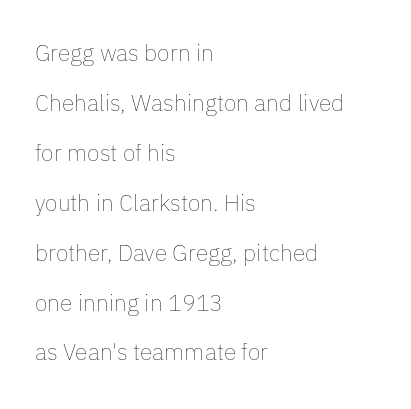
{"italic": "no", "bold": "no", "underline": "no", "align": "left", "line_spacing": "loose", "line_spacing_ratio": 2.17, "letter_spacing": "normal", "letter_spacing_em": 0.0, "glyph_px": 23}
